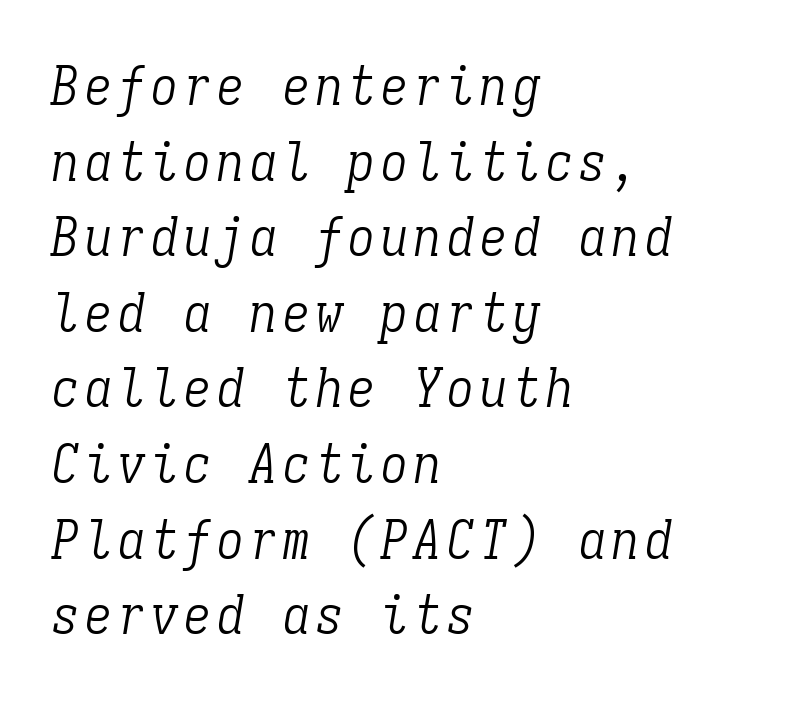
{"serif": "yes", "italic": "yes", "lean": "right", "slant_degrees": 9, "bold": "no", "weight": "light", "width": "condensed", "stroke_contrast": "low", "x_height": "medium", "monospaced": "yes", "underline": "no", "align": "left", "line_spacing": "normal", "line_spacing_ratio": 1.4, "glyph_px": 54}
